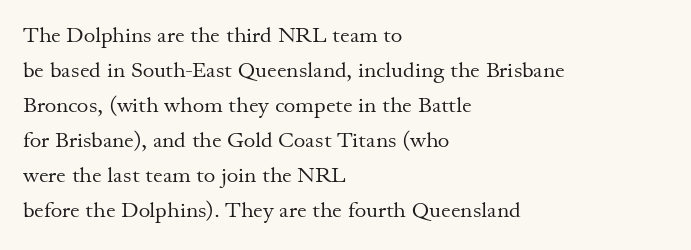
The image shows 22 px text type, upright; set left-aligned, normal line spacing (1.59x), normal letter spacing, not underlined.
